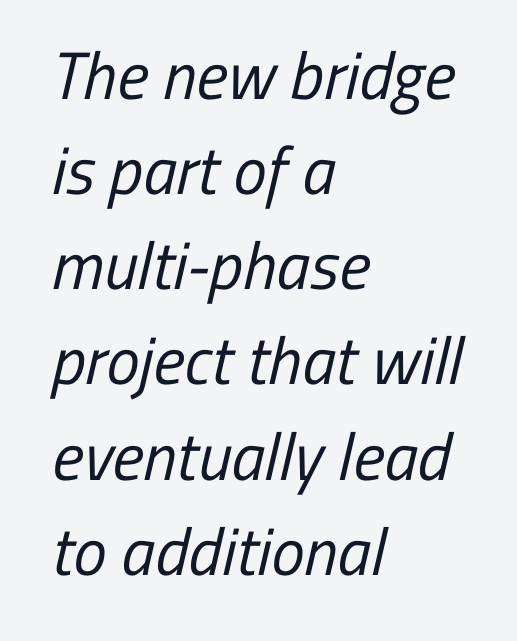
{"serif": "no", "bold": "no", "weight": "regular", "width": "condensed", "stroke_contrast": "low", "x_height": "medium", "monospaced": "no", "underline": "no", "align": "left", "line_spacing": "normal", "line_spacing_ratio": 1.42, "letter_spacing": "normal", "letter_spacing_em": 0.0, "glyph_px": 67}
